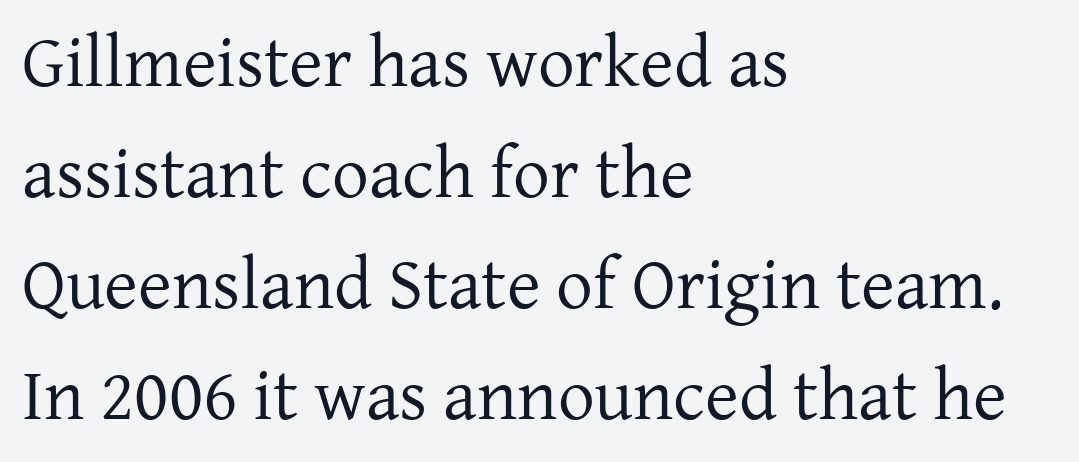
Q: Is the text bold? A: No.
Q: Is the text italic (slanted)? A: No, it is upright.
Q: Is the typeface a serif or a sans-serif typeface? A: Serif.
Q: Is the text underlined? A: No.
Q: How is the paragraph aligned? A: Left-aligned.
Q: Is the spacing between letters normal or unusually wide? A: Normal.
Q: Is the spacing between lines tight, normal or loose? A: Normal.
Q: Width (condensed, normal, or wide)? A: Normal.
Q: Stroke contrast? A: Low.
Q: x-height? A: Medium.
Q: Monospaced? A: No.
